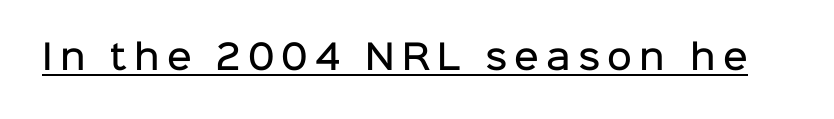
Proportional: the letters do not fall into vertical columns. What decoration does the sample have? An underline. Weight: semibold (demi). A typesetter would label this face a sans. The rendering inserts visible extra space after every character.
